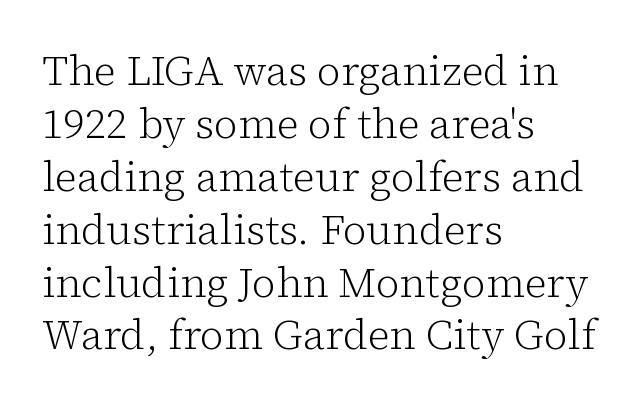
{"serif": "yes", "italic": "no", "bold": "no", "weight": "light", "width": "normal", "stroke_contrast": "low", "x_height": "medium", "monospaced": "no", "underline": "no", "align": "left", "line_spacing": "normal", "line_spacing_ratio": 1.29, "letter_spacing": "normal", "letter_spacing_em": 0.0, "glyph_px": 41}
